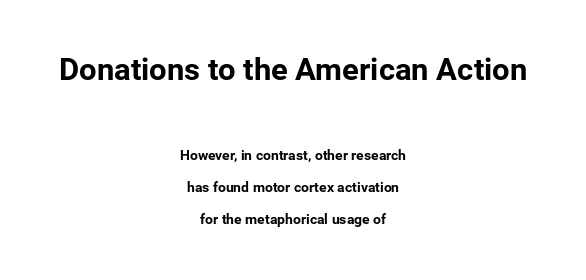
Typesetter's note: full bold, strokes at maximum text heaviness. You could call the tracking neutral — neither tight nor loose. A typesetter would call this proportional, since set widths differ per character. Reading top to bottom, the characters get smaller at the block break. The leading is generous, giving the passage an open texture. Every stem runs plumb, perpendicular to the baseline.
